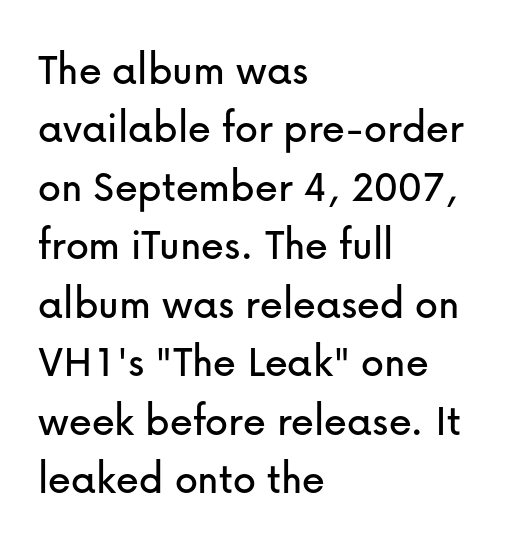
{"serif": "no", "italic": "no", "width": "normal", "stroke_contrast": "low", "x_height": "medium", "monospaced": "no", "underline": "no", "align": "left", "line_spacing": "normal", "line_spacing_ratio": 1.27, "letter_spacing": "normal", "letter_spacing_em": 0.0, "glyph_px": 46}
